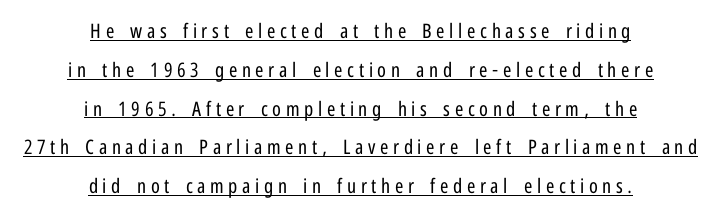
Q: Is the text bold? A: No.
Q: Is the text italic (slanted)? A: No, it is upright.
Q: Is the text underlined? A: Yes.
Q: How is the paragraph aligned? A: Centered.
Q: Is the spacing between letters normal or unusually wide? A: Unusually wide.
Q: Is the spacing between lines tight, normal or loose? A: Loose.
